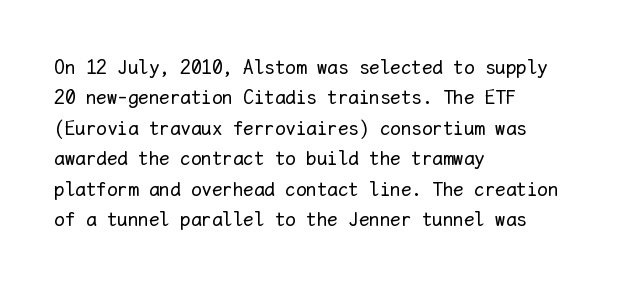
Letter spacing: default. Ink coverage per letter is moderate at most. The rag falls on the right side of this text block. Descenders are the only things crossing below the line. This block has exactly the height ordinary leading produces. This is the regular roman posture of the typeface.
